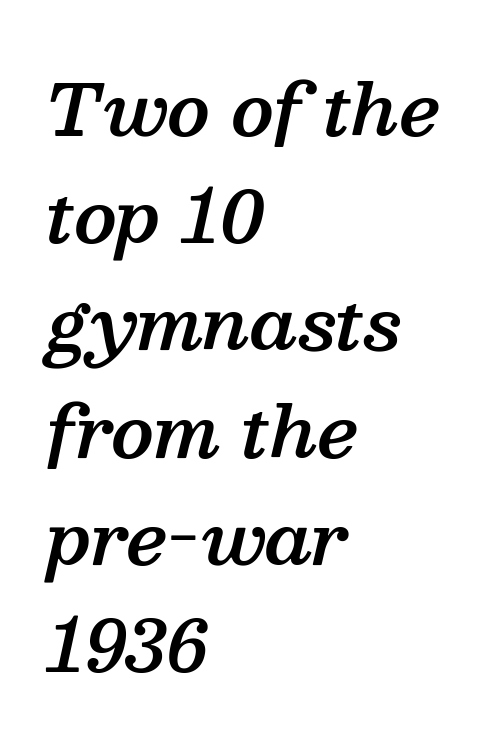
Q: Is the text bold? A: Semi-bold.
Q: Is the text italic (slanted)? A: Yes, it leans right by about 13 degrees.
Q: Is the typeface a serif or a sans-serif typeface? A: Serif.
Q: Is the text underlined? A: No.
Q: How is the paragraph aligned? A: Left-aligned.
Q: Is the spacing between letters normal or unusually wide? A: Normal.
Q: Is the spacing between lines tight, normal or loose? A: Normal.
Q: Width (condensed, normal, or wide)? A: Normal.
Q: Stroke contrast? A: Medium.
Q: x-height? A: Medium.
Q: Monospaced? A: No.
